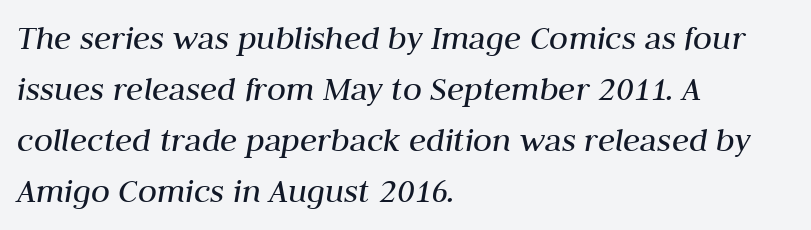
Q: Is the text bold? A: No.
Q: Is the text italic (slanted)? A: Yes, it leans right by about 10 degrees.
Q: Is the text underlined? A: No.
Q: How is the paragraph aligned? A: Left-aligned.
Q: Is the spacing between letters normal or unusually wide? A: Normal.
Q: Is the spacing between lines tight, normal or loose? A: Normal.
Q: Width (condensed, normal, or wide)? A: Normal.
Q: Stroke contrast? A: Medium.
Q: x-height? A: Medium.
Q: Monospaced? A: No.
